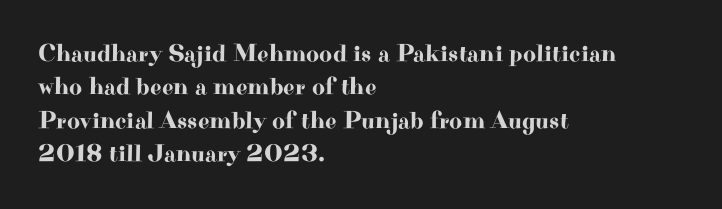
{"italic": "no", "underline": "no", "align": "left", "line_spacing": "normal", "line_spacing_ratio": 1.34, "letter_spacing": "normal", "letter_spacing_em": 0.0, "glyph_px": 25}
